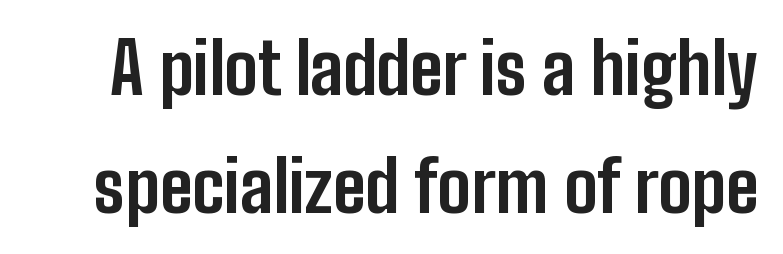
Q: Is the text bold? A: Yes.
Q: Is the text italic (slanted)? A: No, it is upright.
Q: Is the typeface a serif or a sans-serif typeface? A: Sans-serif.
Q: Is the text underlined? A: No.
Q: Is the spacing between letters normal or unusually wide? A: Normal.
Q: Is the spacing between lines tight, normal or loose? A: Normal.
Q: Width (condensed, normal, or wide)? A: Condensed.
Q: Stroke contrast? A: Low.
Q: x-height? A: Medium.
Q: Monospaced? A: No.
